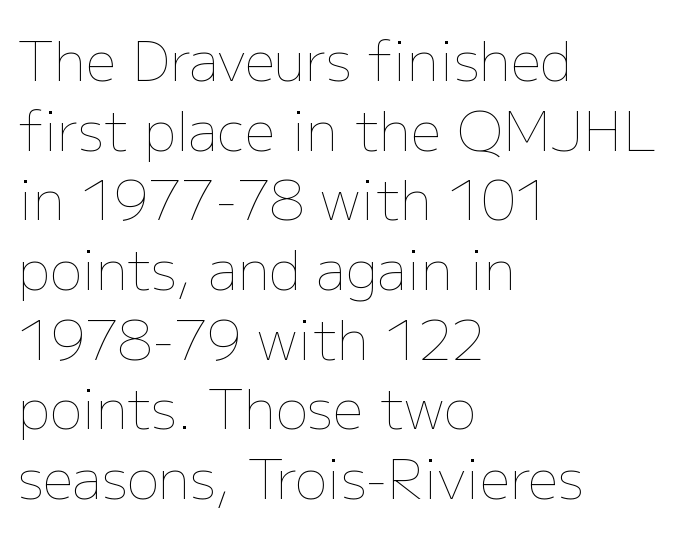
Q: Is the text bold? A: No.
Q: Is the text italic (slanted)? A: No, it is upright.
Q: Is the text underlined? A: No.
Q: How is the paragraph aligned? A: Left-aligned.
Q: Is the spacing between letters normal or unusually wide? A: Normal.
Q: Is the spacing between lines tight, normal or loose? A: Normal.
Q: Width (condensed, normal, or wide)? A: Normal.
Q: Stroke contrast? A: Low.
Q: x-height? A: Medium.
Q: Monospaced? A: No.
